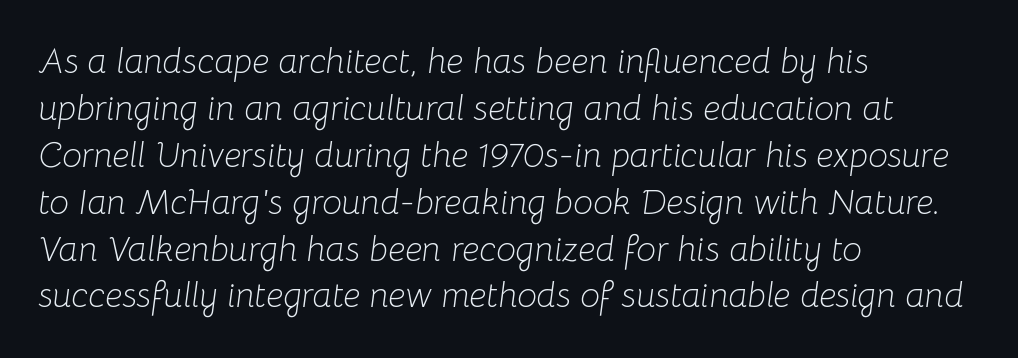
Q: Is the text bold? A: No.
Q: Is the text italic (slanted)? A: Yes, it leans right by about 8 degrees.
Q: Is the text underlined? A: No.
Q: How is the paragraph aligned? A: Left-aligned.
Q: Is the spacing between letters normal or unusually wide? A: Normal.
Q: Is the spacing between lines tight, normal or loose? A: Normal.
Q: Width (condensed, normal, or wide)? A: Normal.
Q: Stroke contrast? A: Low.
Q: x-height? A: Medium.
Q: Monospaced? A: No.
